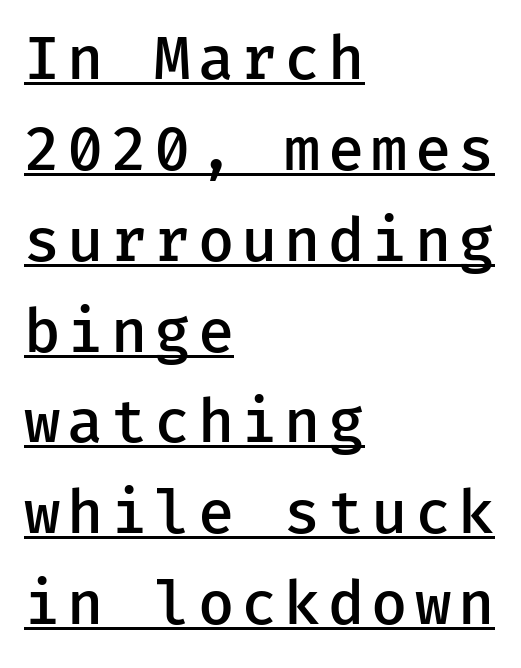
The image shows 59 px semibold sans-serif type, upright, monospaced; set left-aligned, normal line spacing (1.54x), underlined; low stroke contrast and a medium x-height.
